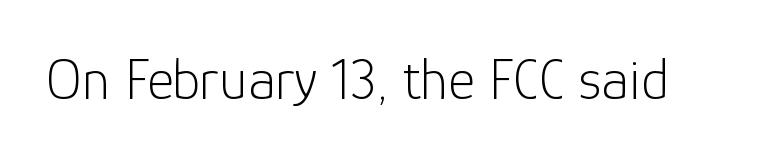
Q: Is the text bold? A: No.
Q: Is the text italic (slanted)? A: No, it is upright.
Q: Is the typeface a serif or a sans-serif typeface? A: Sans-serif.
Q: Is the text underlined? A: No.
Q: Is the spacing between letters normal or unusually wide? A: Normal.
Q: Width (condensed, normal, or wide)? A: Normal.
Q: Stroke contrast? A: Low.
Q: x-height? A: Medium.
Q: Monospaced? A: No.
